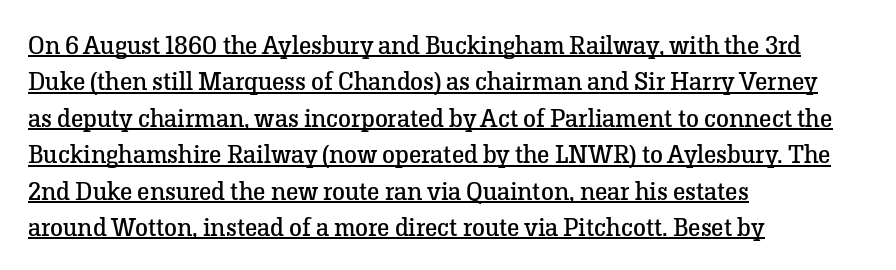
The image shows 26 px text type, upright; set left-aligned, normal line spacing (1.4x), normal letter spacing, underlined.
